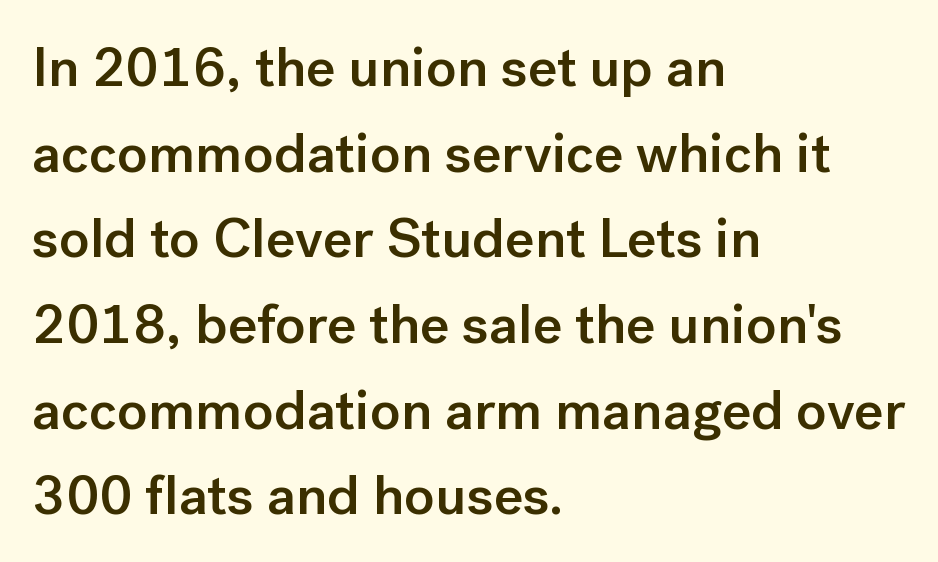
The image shows 56 px semibold sans-serif type, upright; set left-aligned, normal line spacing (1.53x), normal letter spacing, not underlined; low stroke contrast and a medium x-height.
